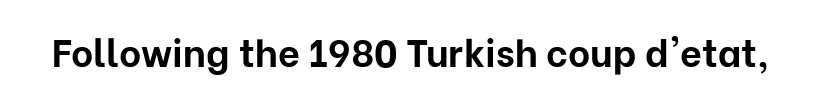
The image shows 38 px bold sans-serif type, upright; set normal letter spacing, not underlined; low stroke contrast and a medium x-height.
